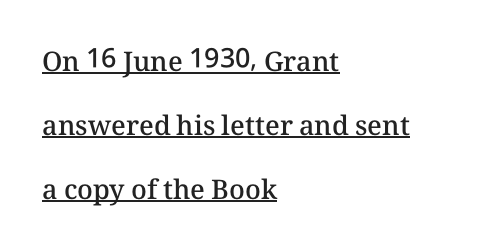
Loosely led — the rows are spread out. The rendering uses the underline text-decoration. The lettering holds an erect, upright posture throughout. Students, note that the glyphs here touch the page at normal intervals.
